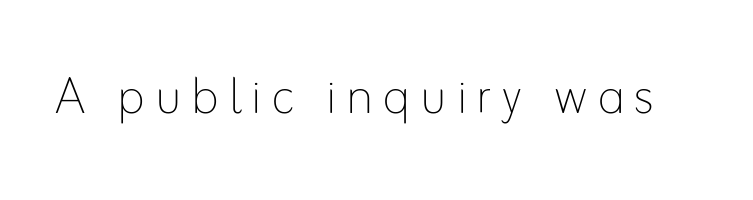
Q: Is the text bold? A: No.
Q: Is the text italic (slanted)? A: No, it is upright.
Q: Is the text underlined? A: No.
Q: Width (condensed, normal, or wide)? A: Normal.
Q: Stroke contrast? A: Low.
Q: x-height? A: Small.
Q: Monospaced? A: No.
